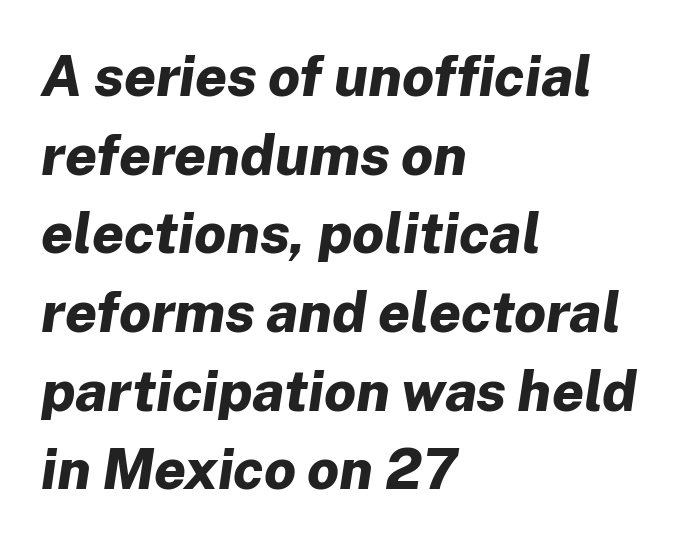
Q: Is the text bold? A: Yes.
Q: Is the text italic (slanted)? A: Yes, it leans right by about 8 degrees.
Q: Is the text underlined? A: No.
Q: How is the paragraph aligned? A: Left-aligned.
Q: Is the spacing between letters normal or unusually wide? A: Normal.
Q: Is the spacing between lines tight, normal or loose? A: Normal.
Q: Width (condensed, normal, or wide)? A: Normal.
Q: Stroke contrast? A: Low.
Q: x-height? A: Medium.
Q: Monospaced? A: No.
